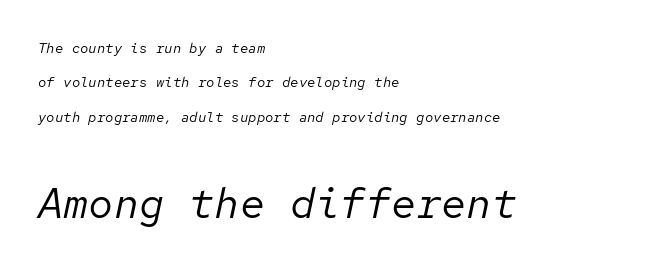
Q: Is the text bold? A: No.
Q: Is the text italic (slanted)? A: Yes, it leans right by about 12 degrees.
Q: Is the text underlined? A: No.
Q: How is the paragraph aligned? A: Left-aligned.
Q: Is the spacing between letters normal or unusually wide? A: Normal.
Q: Is the spacing between lines tight, normal or loose? A: Loose.
Q: Which block of text is set in a larger size, the first (top) or the second (bottom)? A: The second (bottom) one.
Q: Width (condensed, normal, or wide)? A: Normal.
Q: Stroke contrast? A: Low.
Q: x-height? A: Medium.
Q: Monospaced? A: Yes.
